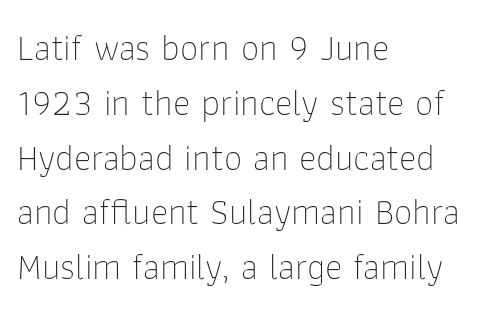
The image shows 37 px thin sans-serif type, upright; set left-aligned, normal line spacing (1.48x), normal letter spacing, not underlined; low stroke contrast and a medium x-height.
